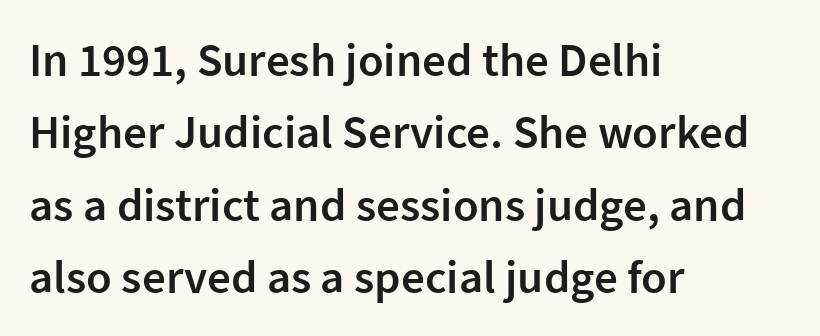
{"serif": "no", "italic": "no", "bold": "semi", "weight": "semibold", "width": "normal", "stroke_contrast": "low", "x_height": "medium", "monospaced": "no", "underline": "no", "align": "left", "line_spacing": "normal", "line_spacing_ratio": 1.54, "letter_spacing": "normal", "letter_spacing_em": 0.0, "glyph_px": 47}
